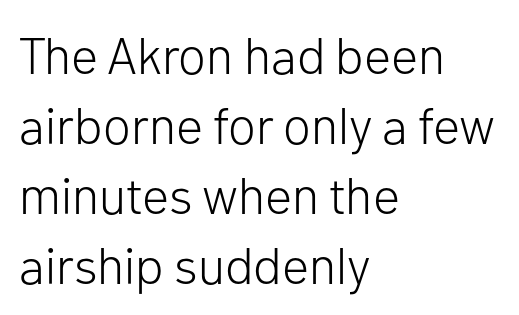
The image shows 51 px light sans-serif type, upright; set left-aligned, normal line spacing (1.37x), normal letter spacing, not underlined; low stroke contrast and a medium x-height.
